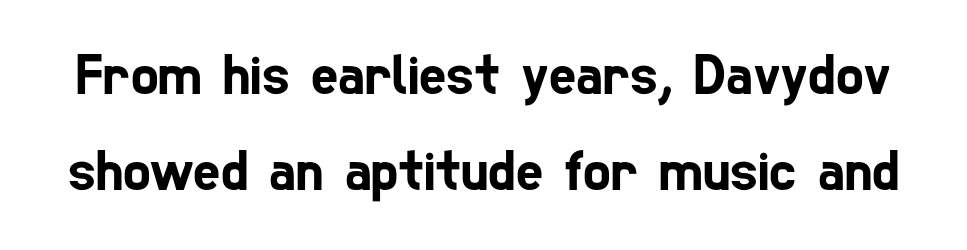
The image shows 58 px condensed sans-serif type; set normal line spacing (1.65x), normal letter spacing, not underlined; low stroke contrast and a medium x-height.
